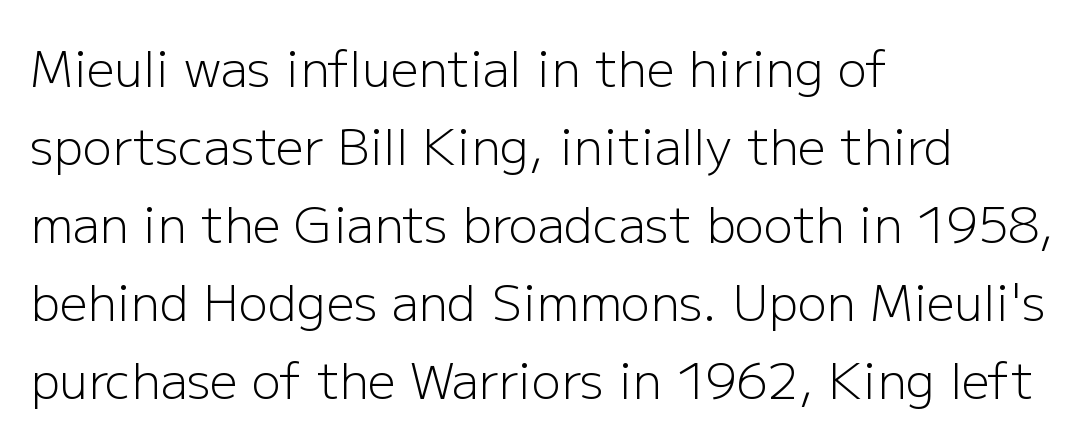
Letterform terminals end flat and unadorned throughout the passage. The setting favours the left margin, as ordinary paragraphs usually do. Nope, not italic — everything's standing straight. Varying glyph widths throughout — classic text-font behaviour. These lines keep a tight, regular rhythm from letter to letter. Vertical stems look standard width or narrower in stroke.
